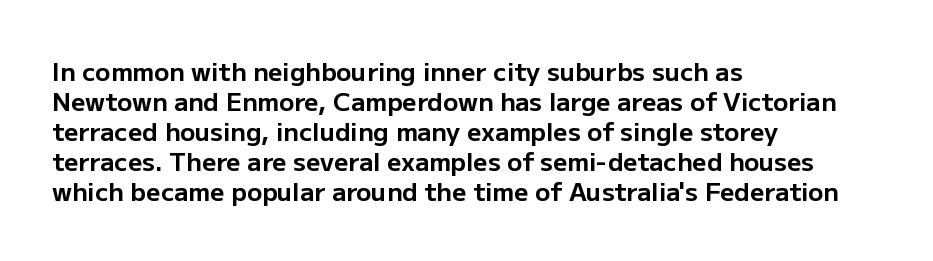
{"italic": "no", "bold": "yes", "underline": "no", "align": "left", "line_spacing_ratio": 1.2, "letter_spacing": "normal", "letter_spacing_em": 0.0, "glyph_px": 25}
